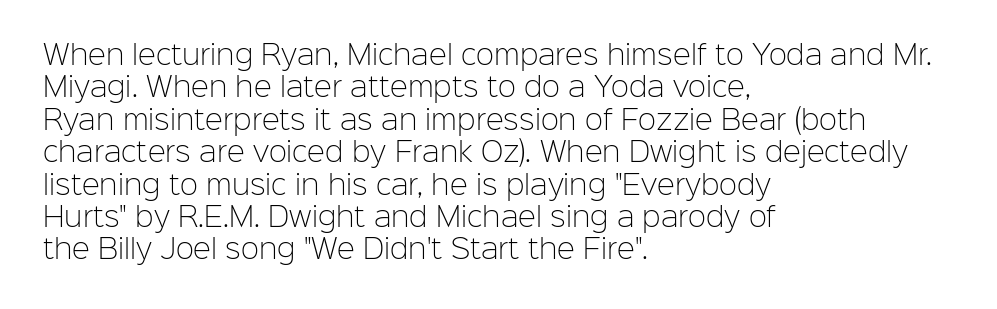
The font is comparable to plain body text, perhaps lighter. Line starts are locked; line ends wander. Nothing unusual about the tracking: characters are spaced as the font intends. The type sits square on the baseline with zero lean. Rule under the text: the space is simply empty.
